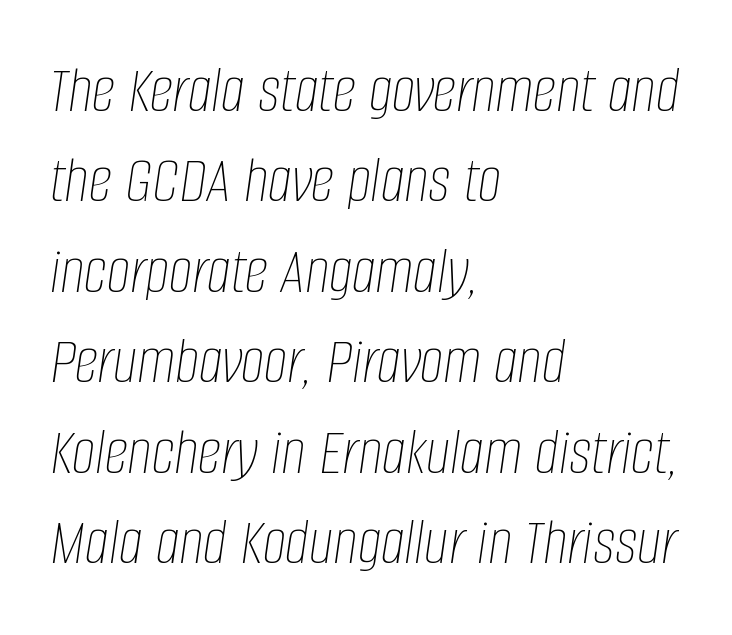
In terms of leading, this rendering sits right in the middle. Tall strokes in this sample are angled rather than plumb. The letters advance in unequal steps, a hallmark of proportional type. The paragraph shown leans on its left margin.
